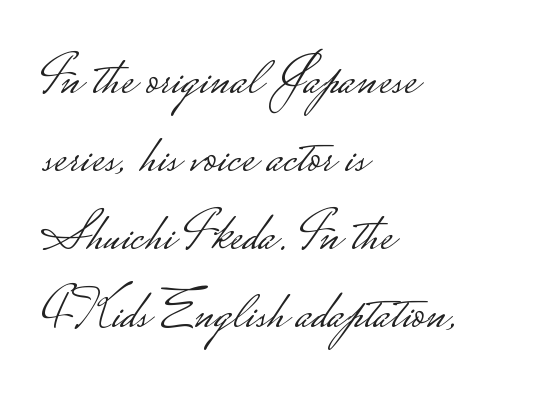
Q: Is the text bold? A: No.
Q: Is the text italic (slanted)? A: Yes.
Q: Is the typeface a serif or a sans-serif typeface? A: Sans-serif.
Q: Is the text underlined? A: No.
Q: How is the paragraph aligned? A: Left-aligned.
Q: Is the spacing between letters normal or unusually wide? A: Normal.
Q: Is the spacing between lines tight, normal or loose? A: Normal.
Q: Width (condensed, normal, or wide)? A: Wide.
Q: Stroke contrast? A: Low.
Q: Monospaced? A: No.
